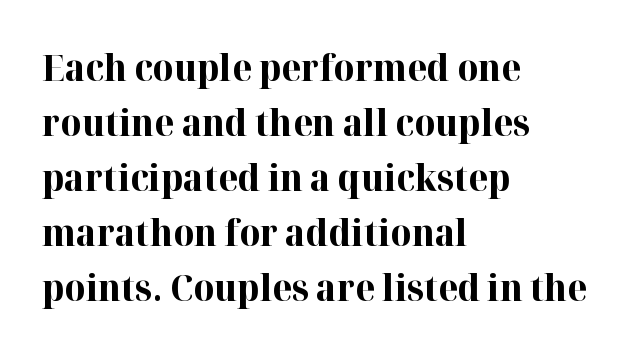
The letters are bold, with thick, heavy strokes. If you measured baseline to baseline, you'd find a middling distance. The rendering uses natural spacing where letterforms have individual widths. The tracking reads as untouched default to a designer's eye. Plain, unruled lines of type.
